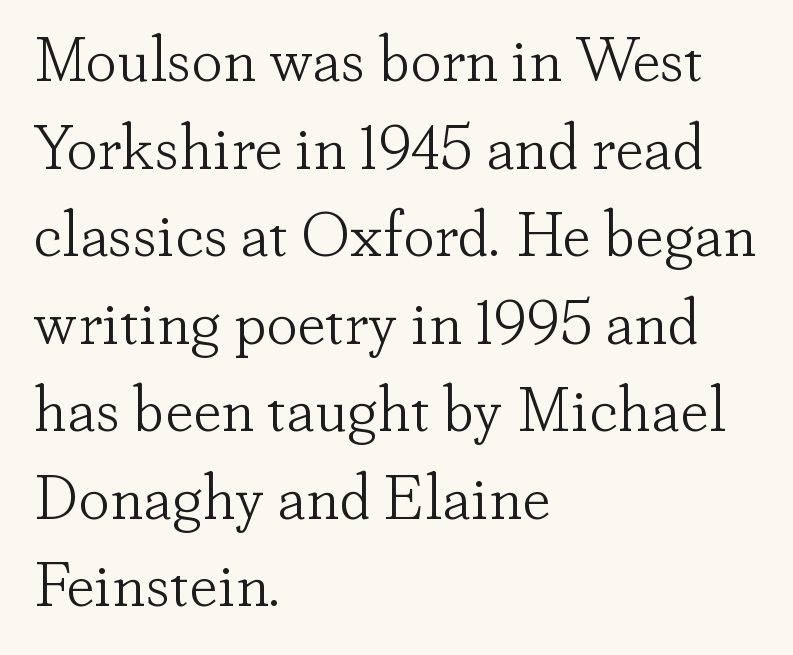
The image shows 63 px light serif type, upright; set left-aligned, normal line spacing (1.39x), normal letter spacing, not underlined; low stroke contrast and a small x-height.
